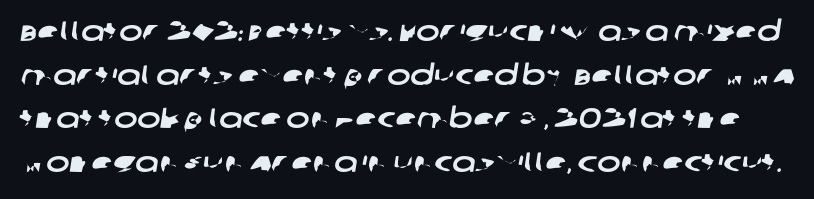
The image shows 28 px wide sans-serif type; set normal line spacing (1.56x), normal letter spacing, not underlined; low stroke contrast and a large x-height.
